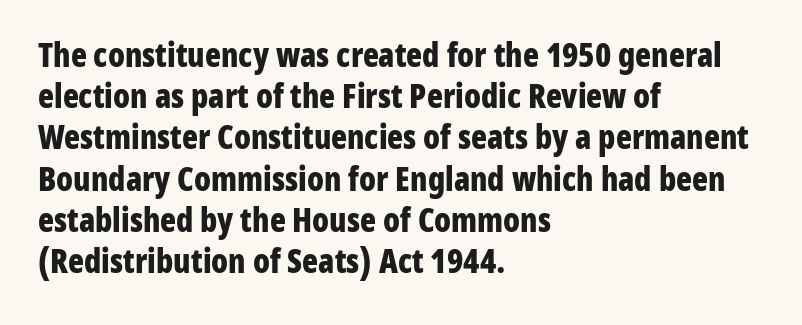
{"serif": "no", "italic": "no", "bold": "yes", "weight": "bold", "width": "condensed", "stroke_contrast": "low", "x_height": "medium", "monospaced": "no", "underline": "no", "align": "left", "line_spacing": "normal", "line_spacing_ratio": 1.25, "letter_spacing": "normal", "letter_spacing_em": 0.0, "glyph_px": 33}
